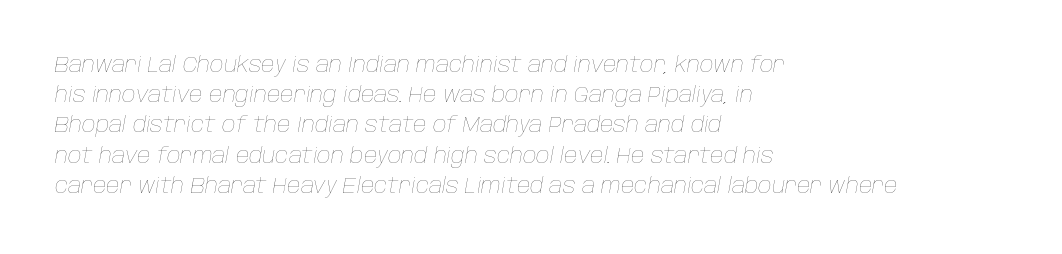
{"italic": "yes", "lean": "right", "slant_degrees": 10, "bold": "no", "underline": "no", "align": "left", "line_spacing": "normal", "line_spacing_ratio": 1.44, "letter_spacing": "normal", "letter_spacing_em": 0.0, "glyph_px": 21}
